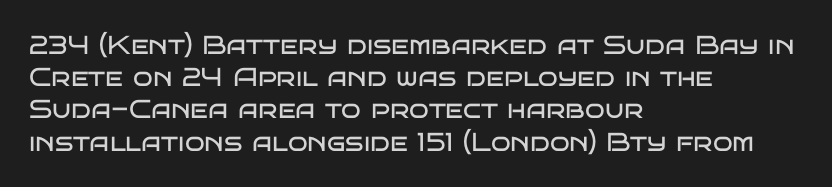
The image shows 26 px text type, upright; set left-aligned, line spacing 1.24x, normal letter spacing, not underlined.
